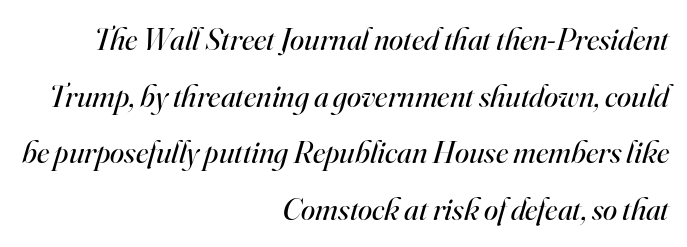
The lines in this sample share a right terminus and differ only in where they begin. The strokes are not fattened; the text isn't bold. Honestly, there is no underline to notice here at all. Proportional: the letters do not fall into vertical columns. It's the slanting kind of type. The font family rendered here belongs to the serif group.
